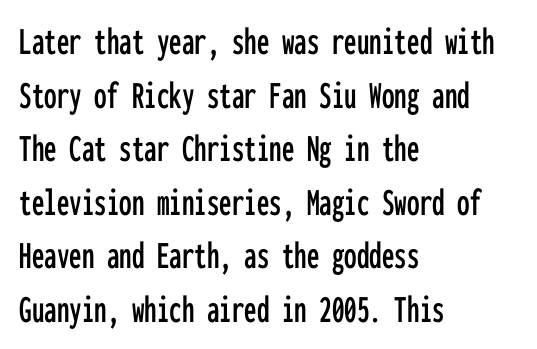
Type without underlining. If you measured baseline to baseline, you'd find a middling distance. I'd call this a sans setting — the letters go barefoot. A typesetter would call this zero additional tracking. This is the regular roman posture of the typeface. The rendering uses typewriter-style spacing with identical character cells.
